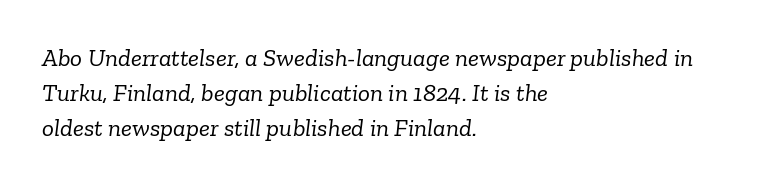
The image shows 25 px text type, italic (leaning right); set left-aligned, normal line spacing (1.4x), normal letter spacing, not underlined.
